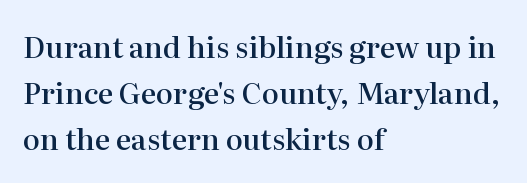
{"serif": "yes", "italic": "no", "bold": "semi", "weight": "semibold", "width": "normal", "stroke_contrast": "high", "x_height": "medium", "monospaced": "no", "underline": "no", "align": "left", "line_spacing": "normal", "line_spacing_ratio": 1.59, "letter_spacing": "normal", "letter_spacing_em": 0.0, "glyph_px": 29}
